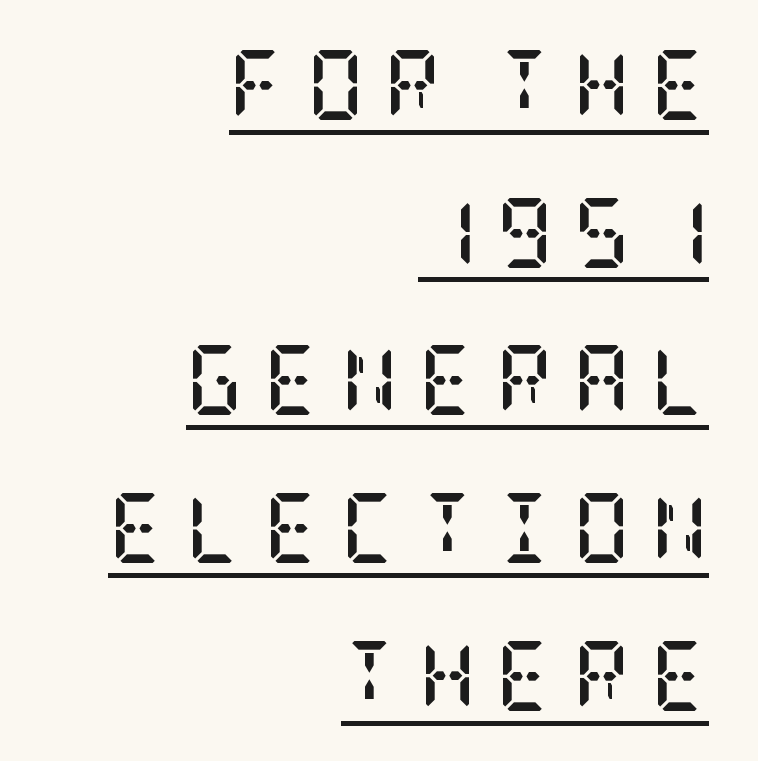
Letter spacing: wide. Weight check: bold — yes, fully. Compared with typical paragraphs, the rows here are farther apart. Does the lettering tilt? It doesn't — this is upright.
